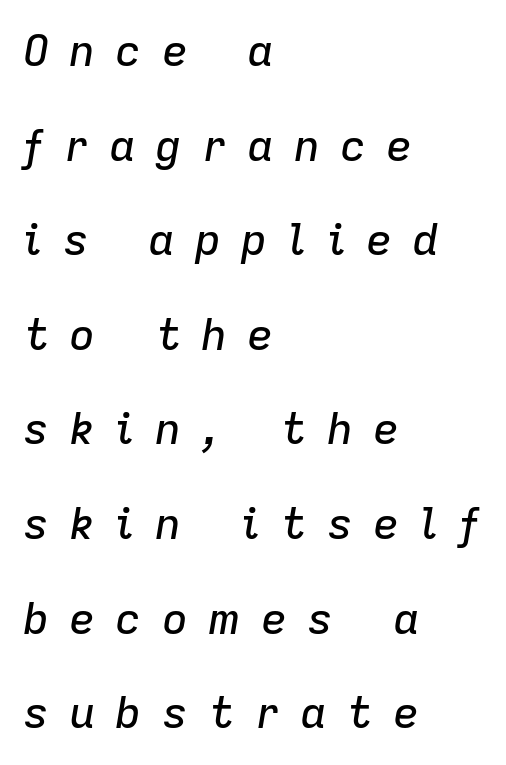
Q: Is the text italic (slanted)? A: Yes, it leans right by about 9 degrees.
Q: Is the text underlined? A: No.
Q: How is the paragraph aligned? A: Left-aligned.
Q: Is the spacing between letters normal or unusually wide? A: Unusually wide.
Q: Is the spacing between lines tight, normal or loose? A: Loose.
Q: Width (condensed, normal, or wide)? A: Normal.
Q: Stroke contrast? A: Low.
Q: x-height? A: Medium.
Q: Monospaced? A: No.
